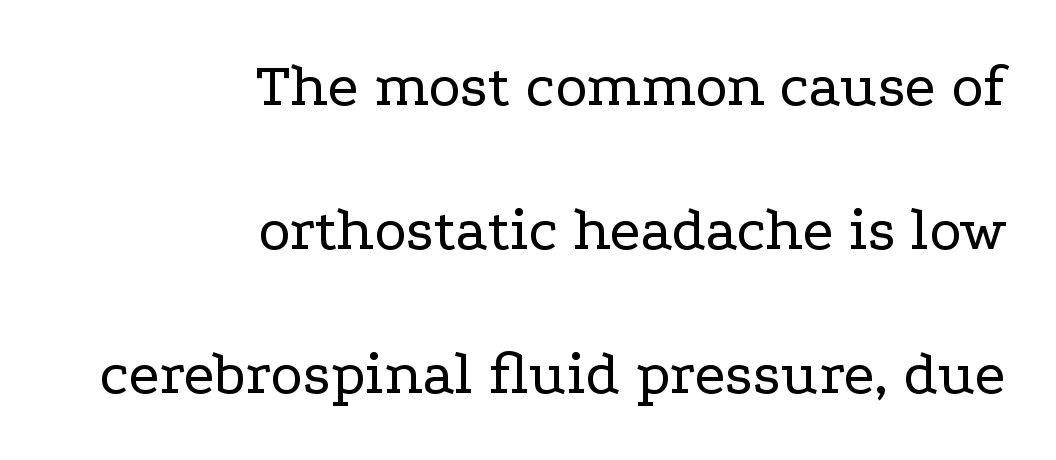
Q: Is the text bold? A: No.
Q: Is the text italic (slanted)? A: No, it is upright.
Q: Is the typeface a serif or a sans-serif typeface? A: Serif.
Q: Is the text underlined? A: No.
Q: How is the paragraph aligned? A: Right-aligned.
Q: Is the spacing between letters normal or unusually wide? A: Normal.
Q: Is the spacing between lines tight, normal or loose? A: Loose.
Q: Width (condensed, normal, or wide)? A: Wide.
Q: Stroke contrast? A: Low.
Q: x-height? A: Medium.
Q: Monospaced? A: No.
